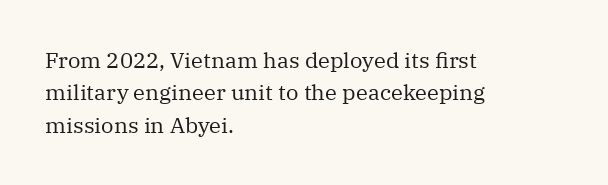
{"italic": "no", "bold": "no", "underline": "no", "align": "left", "line_spacing": "normal", "line_spacing_ratio": 1.47, "letter_spacing": "normal", "letter_spacing_em": 0.0, "glyph_px": 22}
